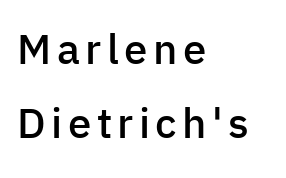
The image shows 42 px semibold sans-serif type, upright; set left-aligned, line spacing 1.76x, not underlined; low stroke contrast and a medium x-height.
